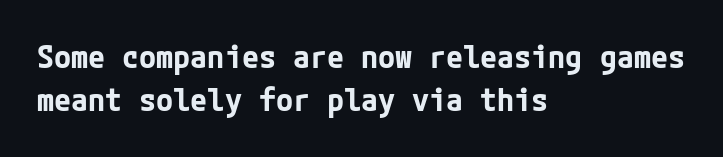
You can tell from the bare stems that sans-serif type was used. Chunky letters — that's bold for sure. A classic flush-left, rag-right setting is used for this passage. The block of text has a typical density, with ordinary space between rows. The type sits square on the baseline with zero lean.
